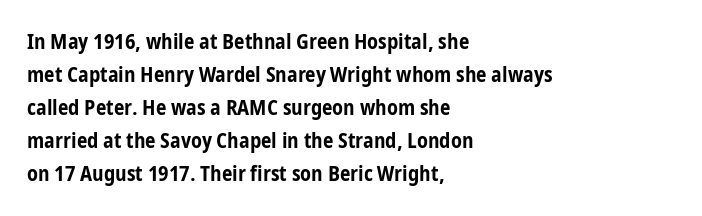
The image shows 21 px bold type, upright; set left-aligned, normal line spacing (1.57x), normal letter spacing, not underlined.
